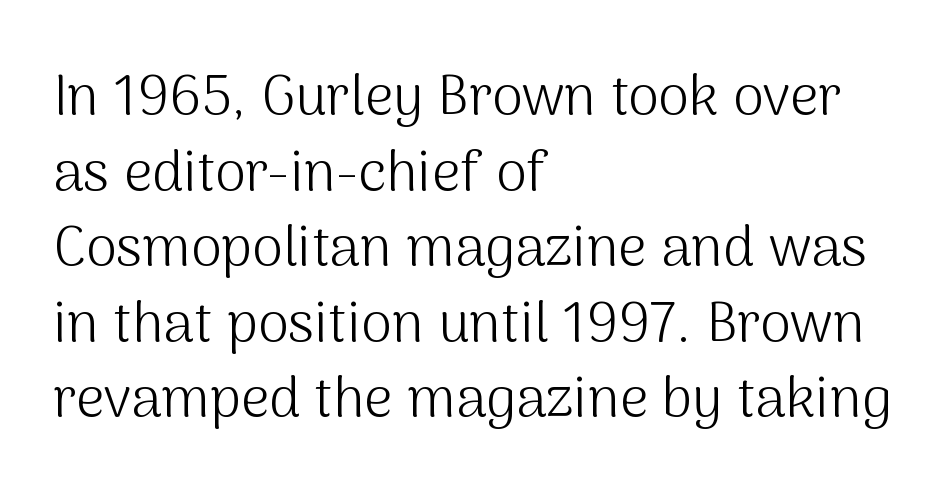
The image shows 56 px light sans-serif type, upright; set left-aligned, normal line spacing (1.35x), normal letter spacing, not underlined; medium stroke contrast and a medium x-height.
